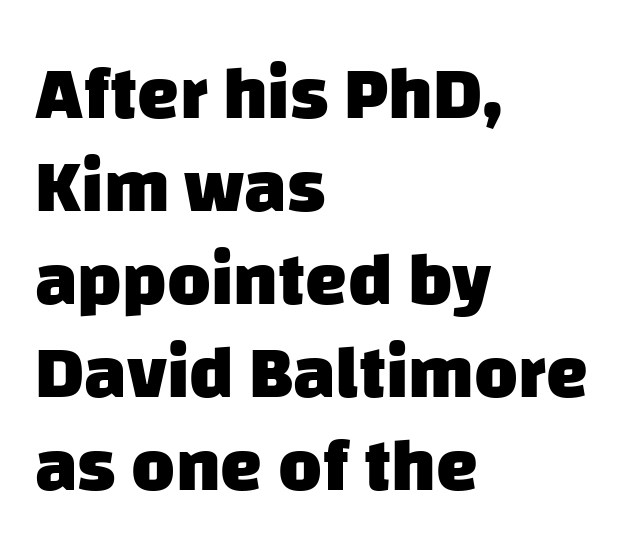
The image shows 75 px heavy sans-serif type; set left-aligned, line spacing 1.24x, normal letter spacing, not underlined; low stroke contrast and a large x-height.
